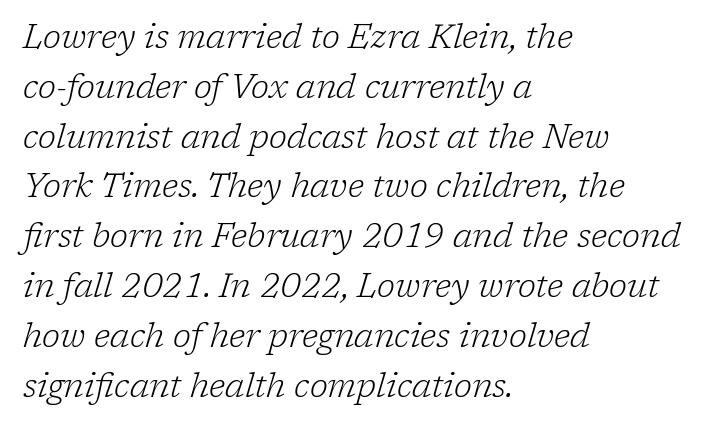
The image shows 33 px light serif type, italic (leaning right); set left-aligned, normal line spacing (1.51x), normal letter spacing, not underlined; low stroke contrast and a medium x-height.
